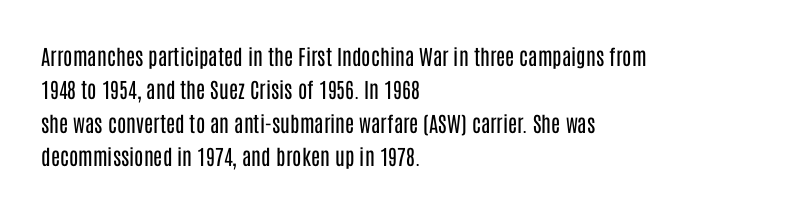
The image shows 21 px text type, upright; set left-aligned, normal line spacing (1.59x), normal letter spacing, not underlined.
